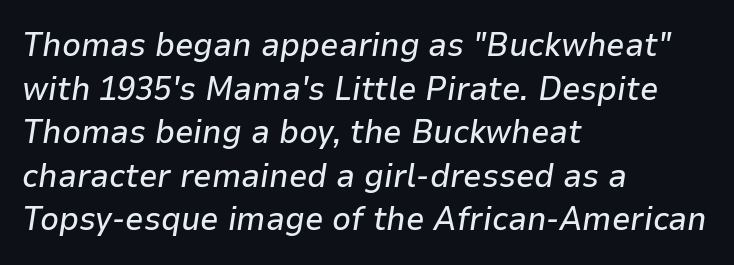
Q: Is the text italic (slanted)? A: Yes, it leans right by about 9 degrees.
Q: Is the text underlined? A: No.
Q: How is the paragraph aligned? A: Left-aligned.
Q: Is the spacing between letters normal or unusually wide? A: Normal.
Q: Is the spacing between lines tight, normal or loose? A: Normal.
Q: Width (condensed, normal, or wide)? A: Normal.
Q: Stroke contrast? A: Low.
Q: x-height? A: Medium.
Q: Monospaced? A: No.
